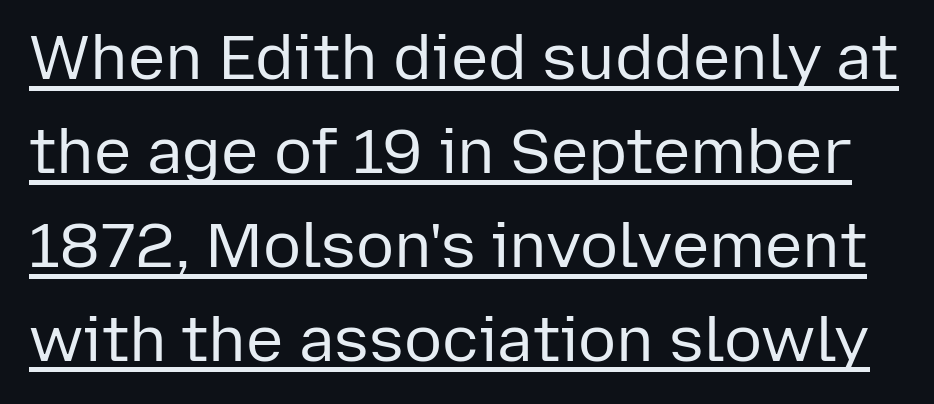
The image shows 63 px regular-weight sans-serif type, upright; set normal line spacing (1.49x), normal letter spacing, underlined; low stroke contrast and a medium x-height.
